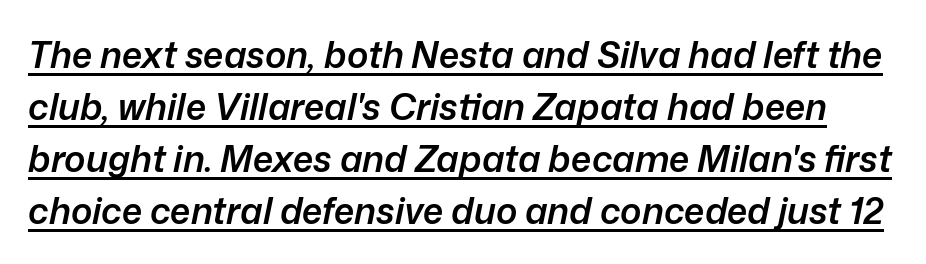
{"italic": "yes", "lean": "right", "slant_degrees": 12, "bold": "semi", "weight": "semibold", "width": "normal", "stroke_contrast": "low", "x_height": "medium", "monospaced": "no", "underline": "yes", "line_spacing": "normal", "line_spacing_ratio": 1.44, "letter_spacing": "normal", "letter_spacing_em": 0.0, "glyph_px": 36}
